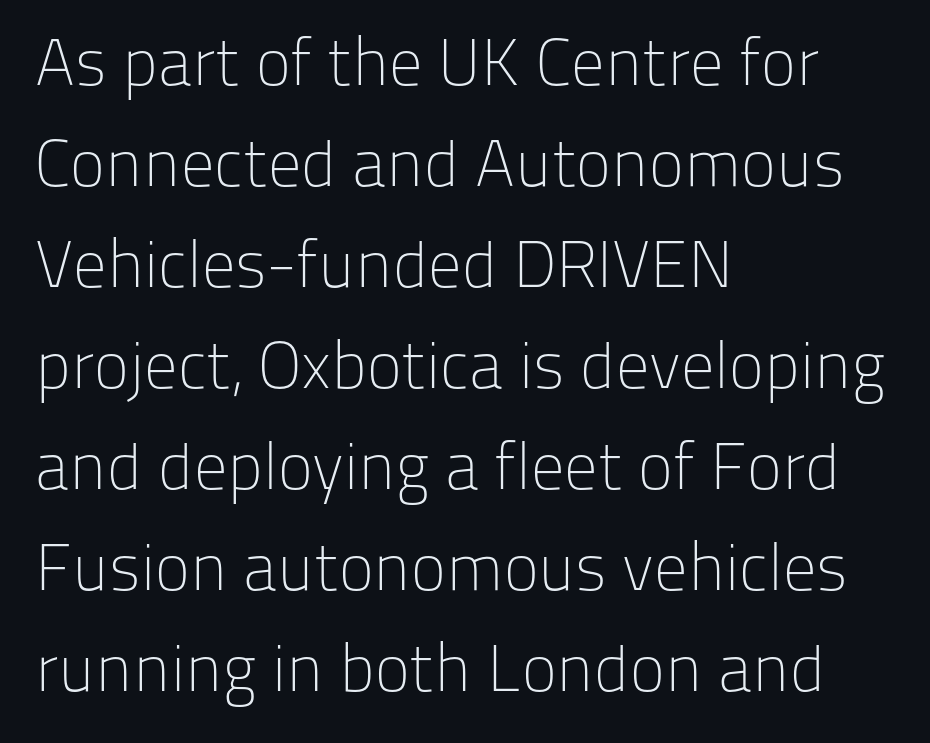
Each new line begins a customary step beneath the previous one. Type without underlining. Think of a printed novel: that variable character pitch is what you see here. Serif or sans? Sans — the stroke terminals are bare. The rendering keeps characters at their native spacing. Typeset ragged right — the left edge is the straight one.
